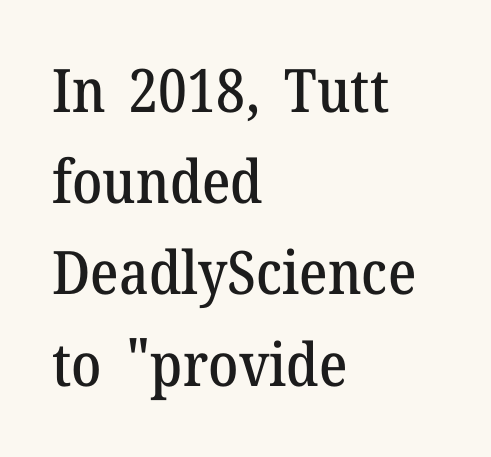
{"serif": "yes", "italic": "no", "width": "normal", "stroke_contrast": "medium", "x_height": "medium", "monospaced": "no", "underline": "no", "align": "left", "line_spacing": "normal", "line_spacing_ratio": 1.52, "letter_spacing": "normal", "letter_spacing_em": 0.0, "glyph_px": 60}
